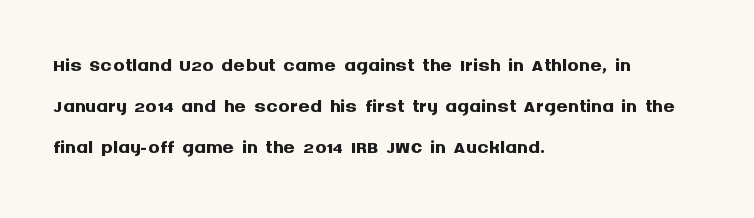
The ragged edge is on the right, which tells us the setting is flush left. No word sits above an underline. Notice how the stems are strictly vertical — no italics here. Weight check: bold — yes, fully.
